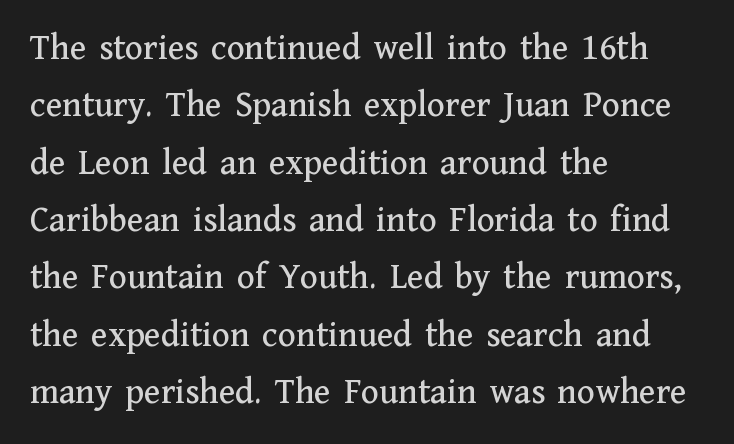
Q: Is the text italic (slanted)? A: No, it is upright.
Q: Is the typeface a serif or a sans-serif typeface? A: Serif.
Q: Is the text underlined? A: No.
Q: How is the paragraph aligned? A: Left-aligned.
Q: Is the spacing between letters normal or unusually wide? A: Normal.
Q: Is the spacing between lines tight, normal or loose? A: Normal.
Q: Width (condensed, normal, or wide)? A: Normal.
Q: Stroke contrast? A: Medium.
Q: x-height? A: Medium.
Q: Monospaced? A: No.
